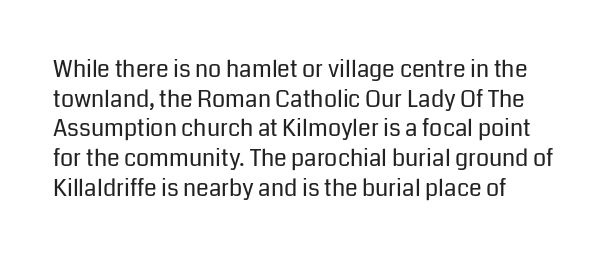
Q: Is the text bold? A: No.
Q: Is the text italic (slanted)? A: No, it is upright.
Q: Is the text underlined? A: No.
Q: How is the paragraph aligned? A: Left-aligned.
Q: Is the spacing between letters normal or unusually wide? A: Normal.
Q: Is the spacing between lines tight, normal or loose? A: Normal.
